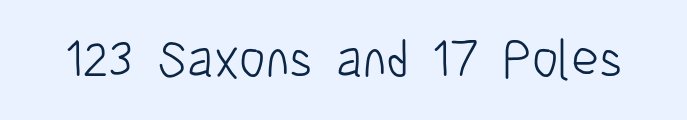
{"serif": "no", "italic": "no", "bold": "no", "weight": "light", "width": "condensed", "stroke_contrast": "low", "x_height": "medium", "monospaced": "no", "underline": "no", "letter_spacing": "normal", "letter_spacing_em": 0.0, "glyph_px": 53}
